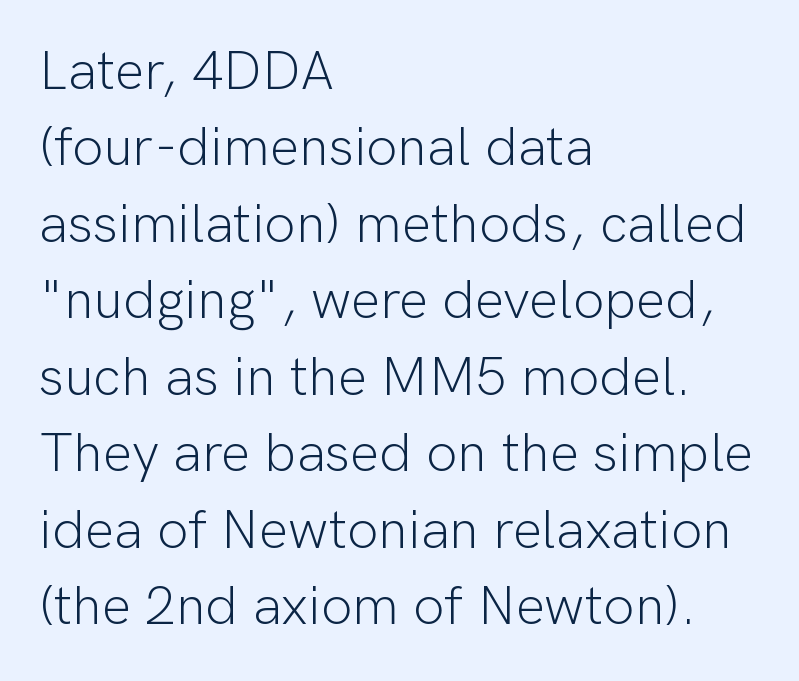
Q: Is the text bold? A: No.
Q: Is the text italic (slanted)? A: No, it is upright.
Q: Is the typeface a serif or a sans-serif typeface? A: Sans-serif.
Q: Is the text underlined? A: No.
Q: How is the paragraph aligned? A: Left-aligned.
Q: Is the spacing between letters normal or unusually wide? A: Normal.
Q: Is the spacing between lines tight, normal or loose? A: Normal.
Q: Width (condensed, normal, or wide)? A: Normal.
Q: Stroke contrast? A: Low.
Q: x-height? A: Medium.
Q: Monospaced? A: No.
